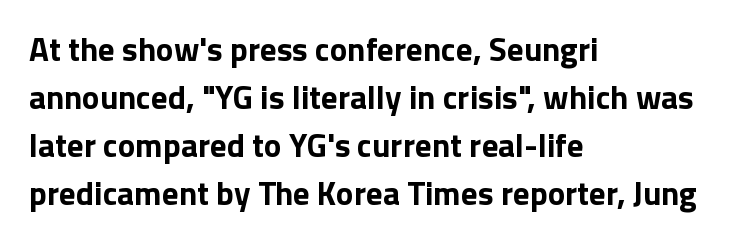
Q: Is the text bold? A: Yes.
Q: Is the text italic (slanted)? A: No, it is upright.
Q: Is the typeface a serif or a sans-serif typeface? A: Sans-serif.
Q: Is the text underlined? A: No.
Q: How is the paragraph aligned? A: Left-aligned.
Q: Is the spacing between letters normal or unusually wide? A: Normal.
Q: Is the spacing between lines tight, normal or loose? A: Normal.
Q: Width (condensed, normal, or wide)? A: Normal.
Q: Stroke contrast? A: Low.
Q: x-height? A: Medium.
Q: Monospaced? A: No.
